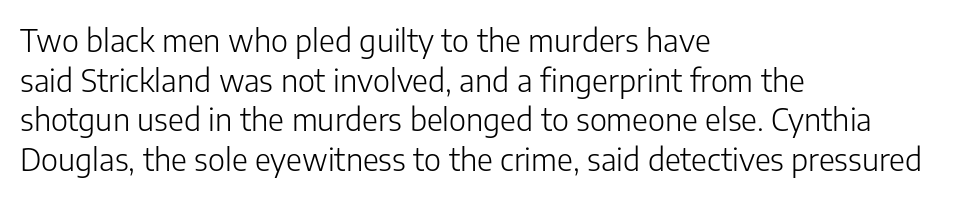
Q: Is the text bold? A: No.
Q: Is the text italic (slanted)? A: No, it is upright.
Q: Is the typeface a serif or a sans-serif typeface? A: Sans-serif.
Q: Is the text underlined? A: No.
Q: How is the paragraph aligned? A: Left-aligned.
Q: Is the spacing between letters normal or unusually wide? A: Normal.
Q: Is the spacing between lines tight, normal or loose? A: Normal.
Q: Width (condensed, normal, or wide)? A: Normal.
Q: Stroke contrast? A: Low.
Q: x-height? A: Medium.
Q: Monospaced? A: No.
